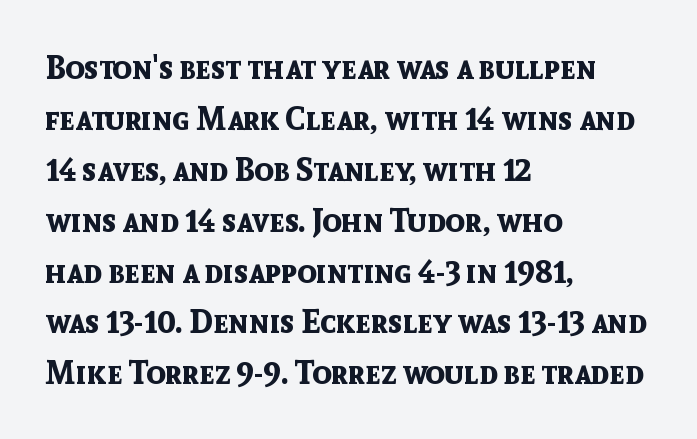
The image shows 32 px bold sans-serif type, upright; set left-aligned, normal line spacing (1.59x), normal letter spacing, not underlined; a medium x-height.
